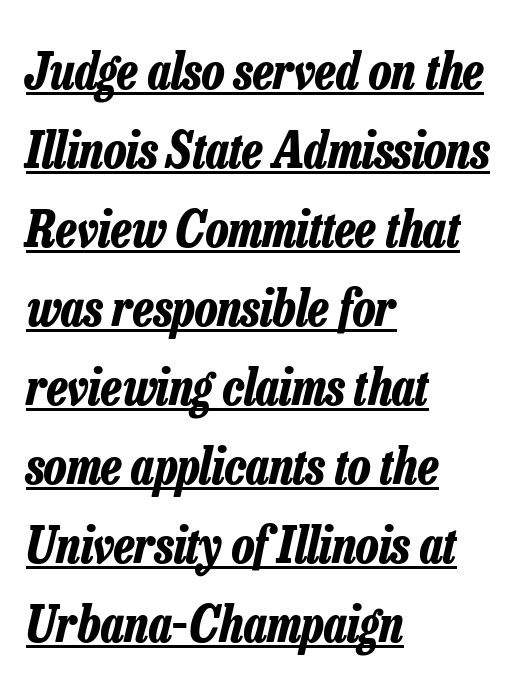
{"italic": "yes", "lean": "right", "slant_degrees": 13, "bold": "yes", "weight": "bold", "width": "condensed", "stroke_contrast": "low", "x_height": "medium", "monospaced": "no", "underline": "yes", "align": "left", "line_spacing": "normal", "line_spacing_ratio": 1.58, "letter_spacing": "normal", "letter_spacing_em": 0.0, "glyph_px": 50}
